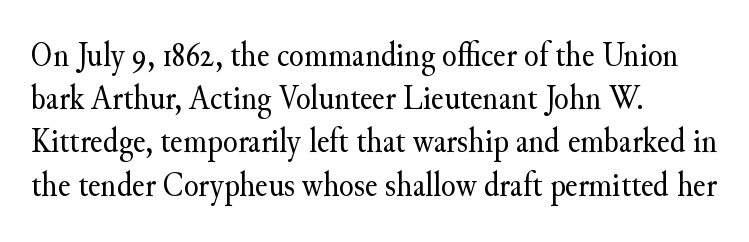
{"serif": "yes", "italic": "no", "bold": "no", "weight": "regular", "width": "normal", "stroke_contrast": "medium", "x_height": "small", "monospaced": "no", "underline": "no", "align": "left", "line_spacing": "normal", "line_spacing_ratio": 1.27, "letter_spacing": "normal", "letter_spacing_em": 0.0, "glyph_px": 34}
